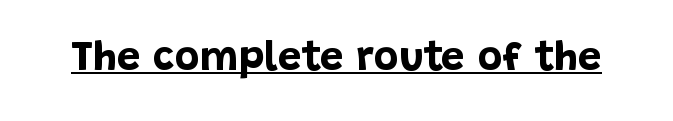
The image shows 42 px bold sans-serif type, upright; set normal letter spacing, underlined; low stroke contrast and a large x-height.
